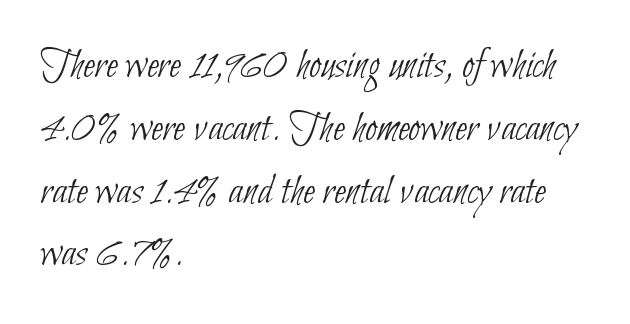
The image shows 43 px thin, condensed sans-serif type; set left-aligned, normal line spacing (1.46x), normal letter spacing, not underlined; low stroke contrast and a small x-height.
